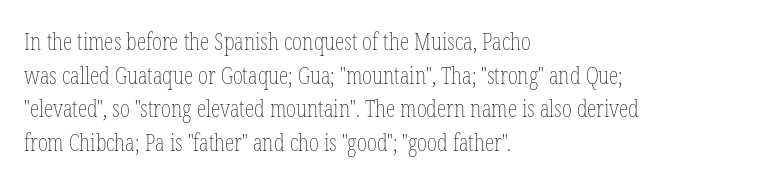
{"italic": "no", "bold": "no", "underline": "no", "align": "left", "line_spacing": "normal", "line_spacing_ratio": 1.4, "letter_spacing": "normal", "letter_spacing_em": 0.0, "glyph_px": 24}
